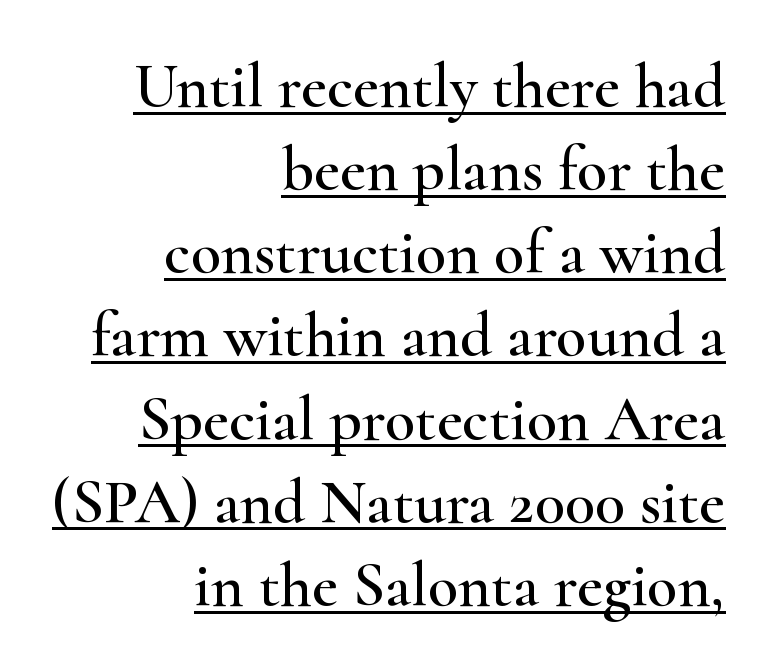
Quick note: underline on. Regular leading. Are there feet on the stems? There are — it's a serif. Rendered with straight, roman letterforms. Standard letterfit; no display-style spreading of the glyphs. One-word summary of the alignment: right.
